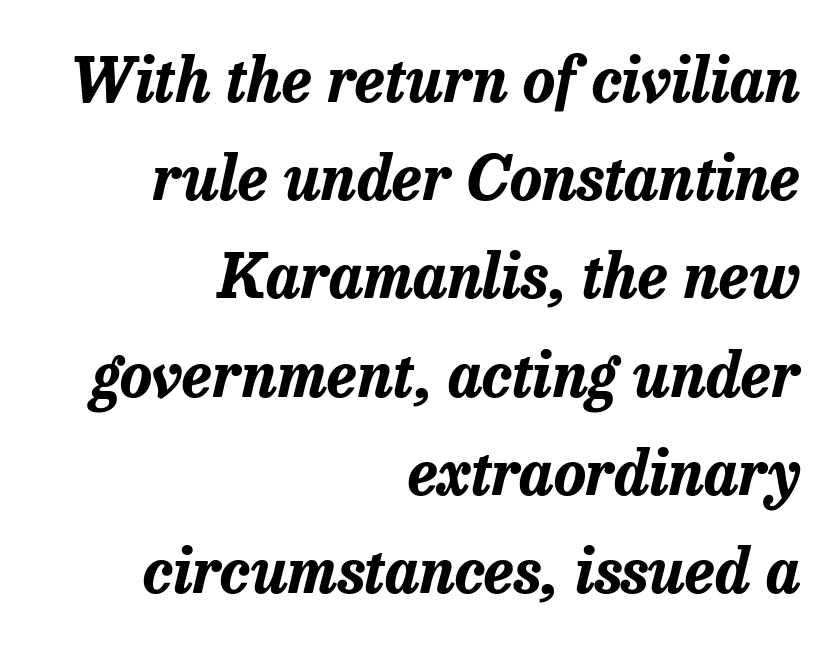
{"italic": "yes", "lean": "right", "slant_degrees": 13, "bold": "yes", "weight": "bold", "width": "normal", "stroke_contrast": "low", "x_height": "medium", "monospaced": "no", "underline": "no", "align": "right", "line_spacing": "normal", "line_spacing_ratio": 1.61, "letter_spacing": "normal", "letter_spacing_em": 0.0, "glyph_px": 61}
